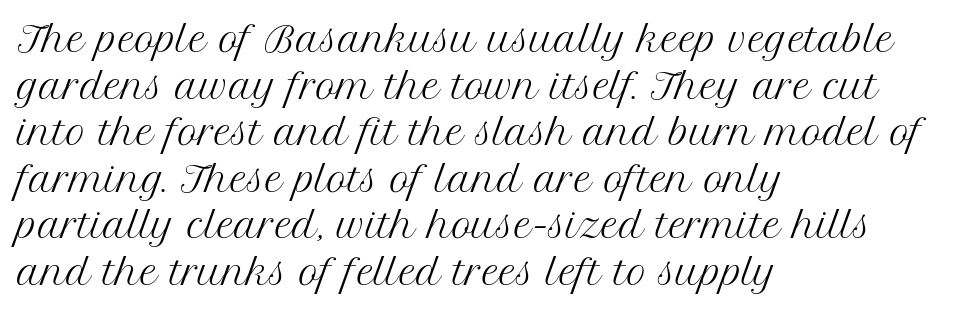
{"bold": "no", "weight": "regular", "width": "normal", "stroke_contrast": "medium", "x_height": "medium", "monospaced": "no", "underline": "no", "align": "left", "line_spacing": "normal", "line_spacing_ratio": 1.37, "letter_spacing": "normal", "letter_spacing_em": 0.0, "glyph_px": 34}
